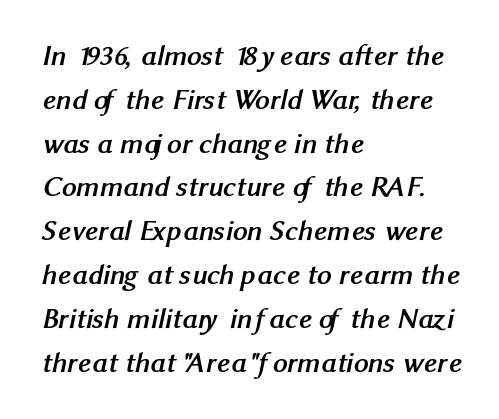
Q: Is the text bold? A: Yes.
Q: Is the typeface a serif or a sans-serif typeface? A: Sans-serif.
Q: Is the text underlined? A: No.
Q: How is the paragraph aligned? A: Left-aligned.
Q: Is the spacing between letters normal or unusually wide? A: Normal.
Q: Is the spacing between lines tight, normal or loose? A: Normal.
Q: Width (condensed, normal, or wide)? A: Normal.
Q: Stroke contrast? A: Medium.
Q: x-height? A: Medium.
Q: Monospaced? A: No.
